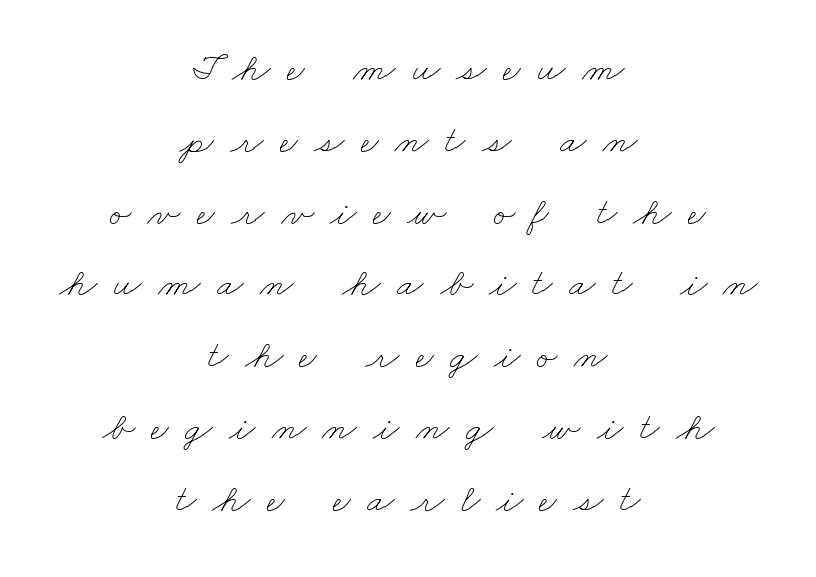
Q: Is the text bold? A: No.
Q: Is the text underlined? A: No.
Q: How is the paragraph aligned? A: Centered.
Q: Is the spacing between letters normal or unusually wide? A: Unusually wide.
Q: Width (condensed, normal, or wide)? A: Wide.
Q: Stroke contrast? A: Low.
Q: x-height? A: Small.
Q: Monospaced? A: No.
